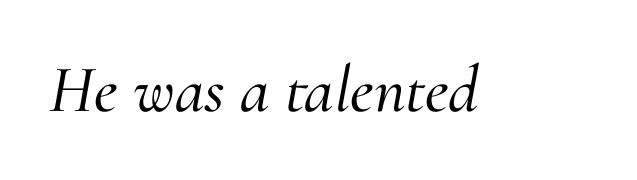
Examine the stroke ends and you'll spot serifs. Only glyphs here, with clear space below each row. Nothing unusual about the tracking: characters are spaced as the font intends. Looking at the ascenders, they clearly lean.
